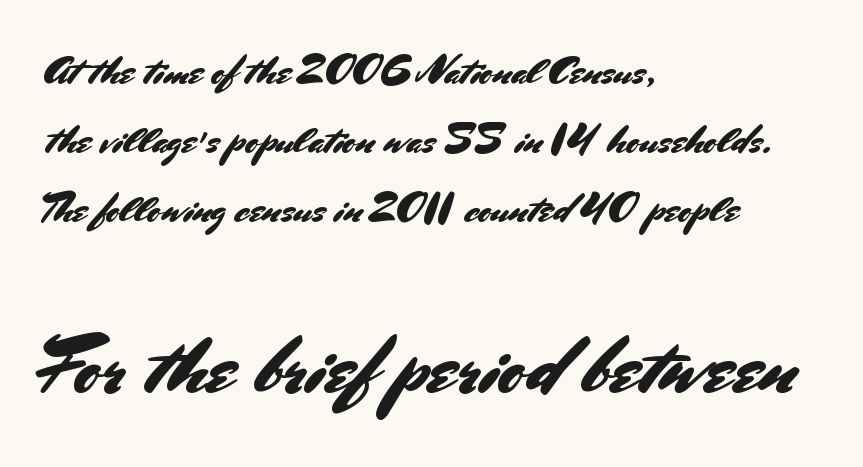
Type without underlining. The rendering anchors every line to the left-hand side. The face used here is a sans, in the tradition of grotesques and geometrics.
